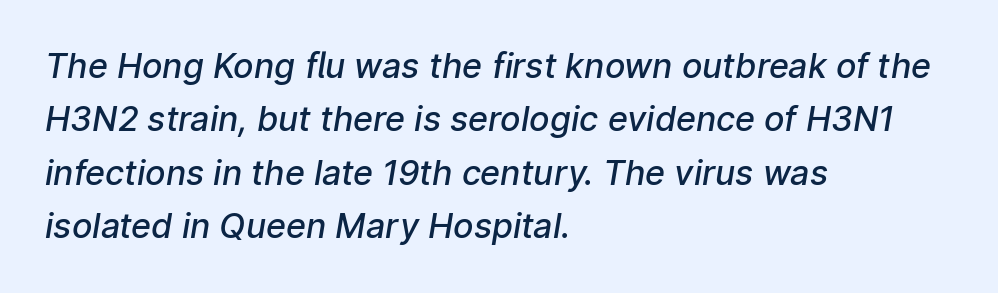
Q: Is the text bold? A: Semi-bold.
Q: Is the typeface a serif or a sans-serif typeface? A: Sans-serif.
Q: Is the text underlined? A: No.
Q: How is the paragraph aligned? A: Left-aligned.
Q: Is the spacing between letters normal or unusually wide? A: Normal.
Q: Is the spacing between lines tight, normal or loose? A: Normal.
Q: Width (condensed, normal, or wide)? A: Normal.
Q: Stroke contrast? A: Low.
Q: x-height? A: Medium.
Q: Monospaced? A: No.
